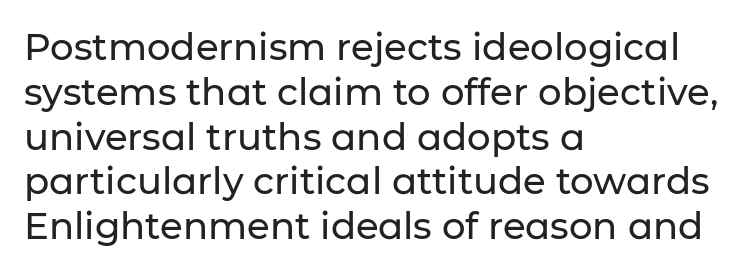
{"serif": "no", "italic": "no", "width": "normal", "stroke_contrast": "low", "x_height": "medium", "monospaced": "no", "underline": "no", "align": "left", "line_spacing_ratio": 1.21, "letter_spacing": "normal", "letter_spacing_em": 0.0, "glyph_px": 37}
